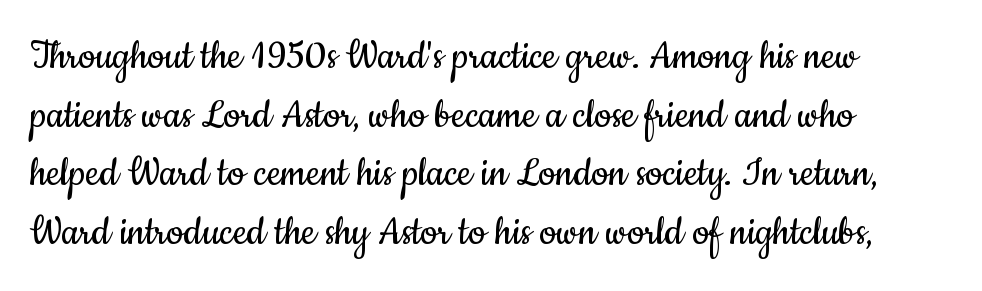
{"serif": "no", "bold": "no", "weight": "regular", "width": "condensed", "stroke_contrast": "low", "x_height": "small", "monospaced": "no", "underline": "no", "align": "left", "line_spacing": "normal", "line_spacing_ratio": 1.25, "letter_spacing": "normal", "letter_spacing_em": 0.0, "glyph_px": 47}
